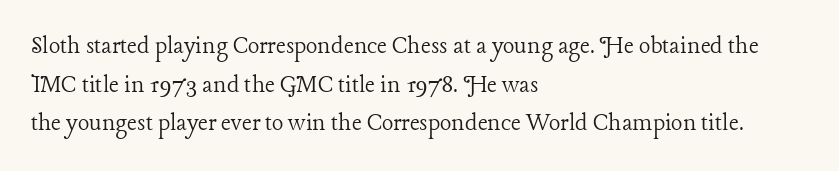
Q: Is the text bold? A: No.
Q: Is the text italic (slanted)? A: No, it is upright.
Q: Is the text underlined? A: No.
Q: How is the paragraph aligned? A: Left-aligned.
Q: Is the spacing between letters normal or unusually wide? A: Normal.
Q: Is the spacing between lines tight, normal or loose? A: Normal.
